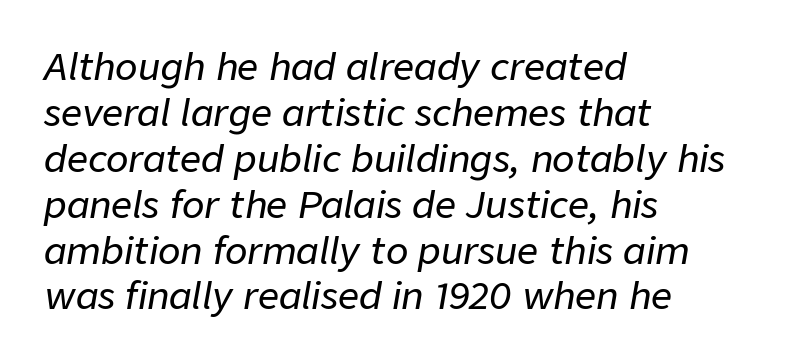
Q: Is the text italic (slanted)? A: Yes, it leans right by about 9 degrees.
Q: Is the text underlined? A: No.
Q: How is the paragraph aligned? A: Left-aligned.
Q: Is the spacing between letters normal or unusually wide? A: Normal.
Q: Width (condensed, normal, or wide)? A: Normal.
Q: Stroke contrast? A: Low.
Q: x-height? A: Medium.
Q: Monospaced? A: No.
